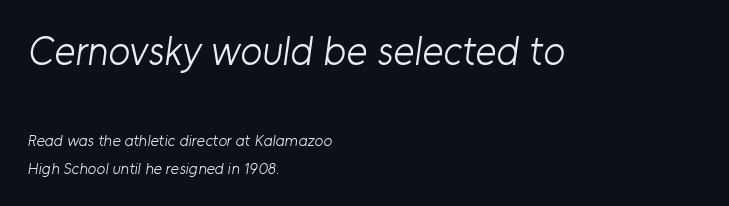
Font category for this specimen: sans-serif. Here the designer chose a conventional face with non-uniform glyph widths. The font sits on the lighter half of the weight spectrum, regular included. The rendering anchors every line to the left-hand side. Caption: standard tracking, unaltered. Check the space under the baseline: it is left empty.
